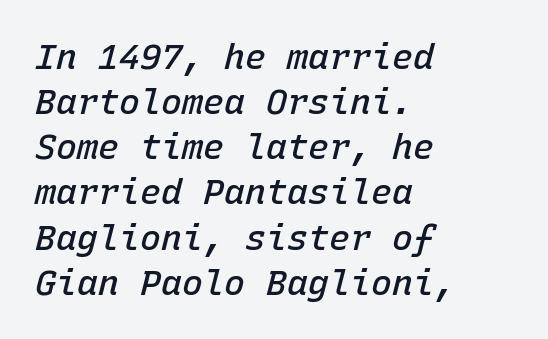
{"italic": "yes", "lean": "right", "slant_degrees": 15, "bold": "semi", "weight": "semibold", "width": "normal", "stroke_contrast": "low", "x_height": "medium", "monospaced": "yes", "underline": "no", "align": "left", "line_spacing": "normal", "line_spacing_ratio": 1.29, "letter_spacing": "normal", "letter_spacing_em": 0.0, "glyph_px": 35}
